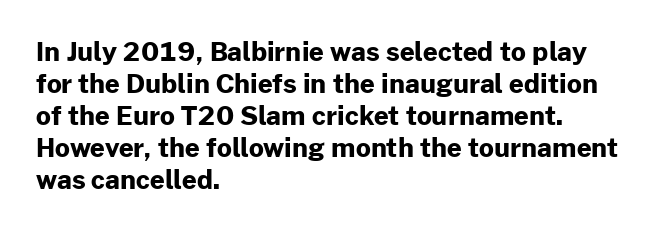
{"italic": "no", "bold": "yes", "underline": "no", "align": "left", "line_spacing_ratio": 1.23, "letter_spacing": "normal", "letter_spacing_em": 0.0, "glyph_px": 26}
